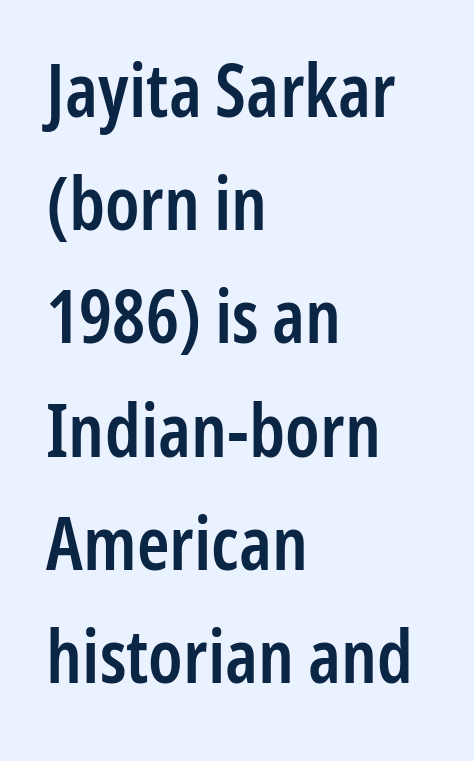
The image shows 74 px semibold, condensed sans-serif type, upright; set left-aligned, normal line spacing (1.53x), normal letter spacing, not underlined; low stroke contrast and a medium x-height.
